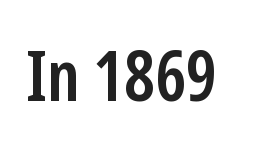
The image shows 70 px semibold, condensed sans-serif type, upright; set normal letter spacing, not underlined; low stroke contrast and a medium x-height.
